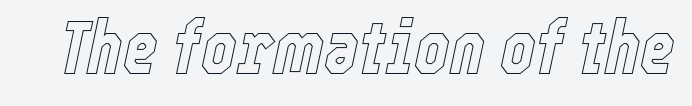
{"italic": "yes", "lean": "right", "slant_degrees": 12, "width": "condensed", "x_height": "medium", "monospaced": "no", "underline": "no", "letter_spacing": "normal", "letter_spacing_em": 0.0, "glyph_px": 75}
